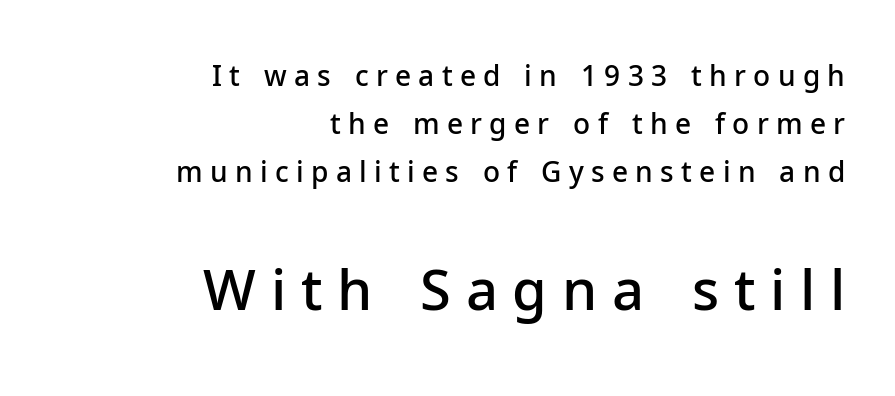
{"serif": "no", "italic": "no", "bold": "semi", "weight": "semibold", "width": "normal", "stroke_contrast": "low", "x_height": "medium", "monospaced": "no", "underline": "no", "align": "right", "line_spacing_ratio": 1.71, "letter_spacing": "wide", "letter_spacing_em": 0.26, "larger_block": "second", "size_ratio": 2.0, "glyph_px": 56}
